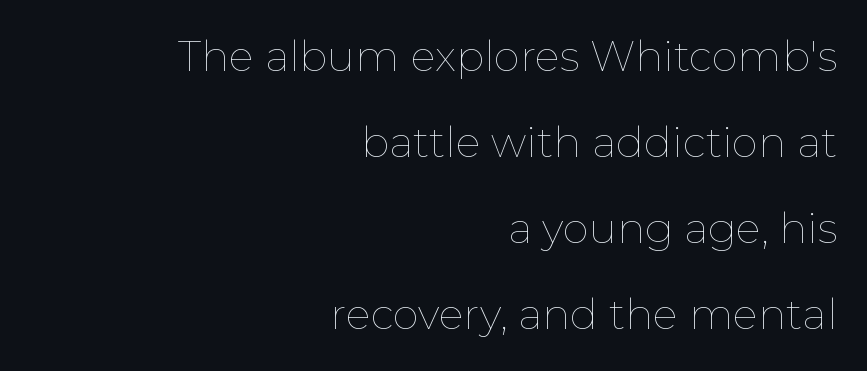
Q: Is the text bold? A: No.
Q: Is the text italic (slanted)? A: No, it is upright.
Q: Is the text underlined? A: No.
Q: How is the paragraph aligned? A: Right-aligned.
Q: Is the spacing between letters normal or unusually wide? A: Normal.
Q: Is the spacing between lines tight, normal or loose? A: Loose.
Q: Width (condensed, normal, or wide)? A: Normal.
Q: Stroke contrast? A: Low.
Q: x-height? A: Medium.
Q: Monospaced? A: No.
